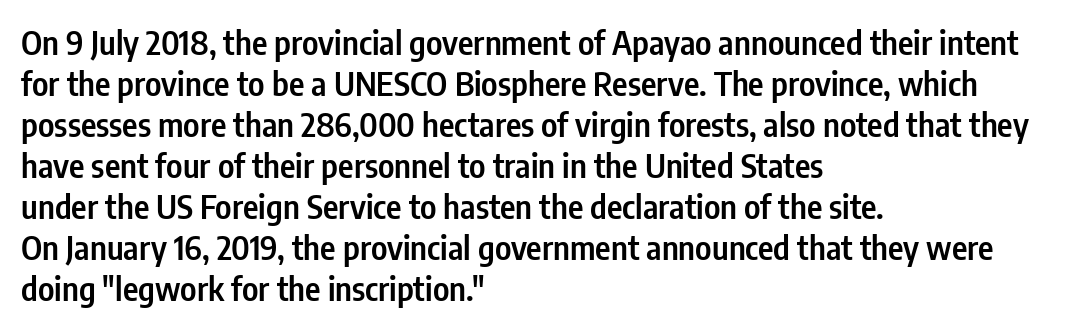
Q: Is the text bold? A: Semi-bold.
Q: Is the text italic (slanted)? A: No, it is upright.
Q: Is the typeface a serif or a sans-serif typeface? A: Sans-serif.
Q: Is the text underlined? A: No.
Q: How is the paragraph aligned? A: Left-aligned.
Q: Is the spacing between letters normal or unusually wide? A: Normal.
Q: Width (condensed, normal, or wide)? A: Condensed.
Q: Stroke contrast? A: Low.
Q: x-height? A: Medium.
Q: Monospaced? A: No.
